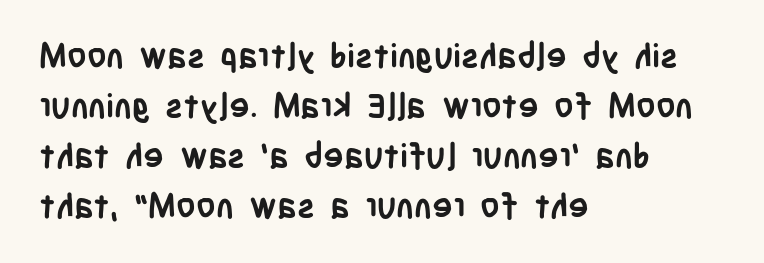
Q: Is the text bold? A: Yes.
Q: Is the text italic (slanted)? A: No, it is upright.
Q: Is the typeface a serif or a sans-serif typeface? A: Sans-serif.
Q: Is the text underlined? A: No.
Q: How is the paragraph aligned? A: Left-aligned.
Q: Is the spacing between letters normal or unusually wide? A: Normal.
Q: Is the spacing between lines tight, normal or loose? A: Normal.
Q: Width (condensed, normal, or wide)? A: Condensed.
Q: Stroke contrast? A: Low.
Q: x-height? A: Large.
Q: Monospaced? A: No.
